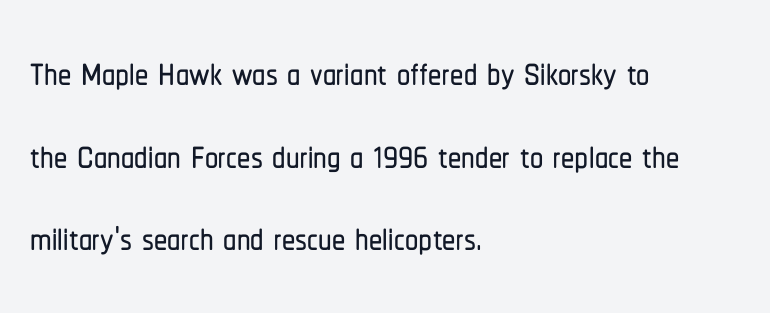
Q: Is the text italic (slanted)? A: No, it is upright.
Q: Is the typeface a serif or a sans-serif typeface? A: Sans-serif.
Q: Is the text underlined? A: No.
Q: How is the paragraph aligned? A: Left-aligned.
Q: Is the spacing between letters normal or unusually wide? A: Normal.
Q: Is the spacing between lines tight, normal or loose? A: Normal.
Q: Width (condensed, normal, or wide)? A: Condensed.
Q: Stroke contrast? A: Low.
Q: x-height? A: Medium.
Q: Monospaced? A: No.
